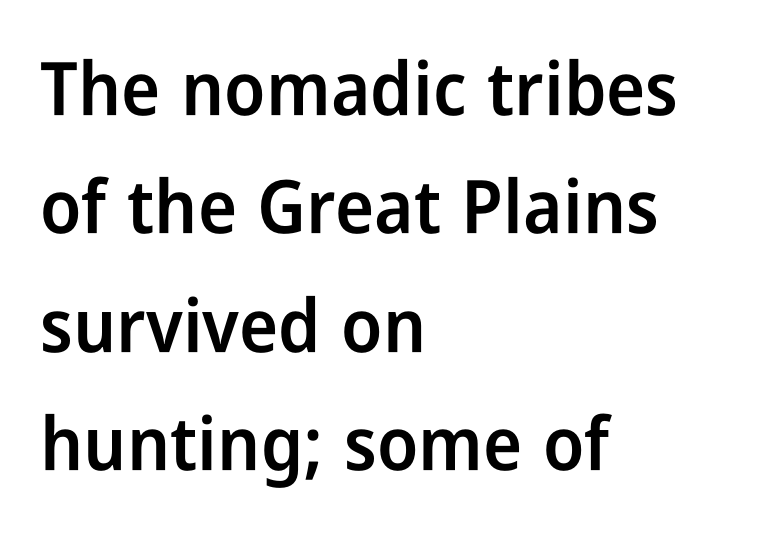
The face used here is rendered with its standard letterfit. This block has exactly the height ordinary leading produces. Does the lettering tilt? It doesn't — this is upright. If you drew a ruler down the left edge, every line would touch it. Anything drawn beneath the words? Only blank space. Each letter keeps its own natural width here, so spacing adapts to shape.
